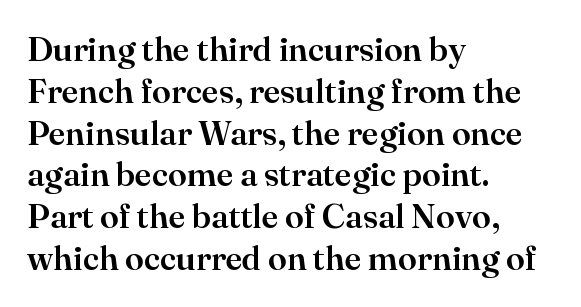
{"serif": "yes", "italic": "no", "width": "normal", "stroke_contrast": "high", "x_height": "small", "monospaced": "no", "underline": "no", "align": "left", "line_spacing_ratio": 1.23, "letter_spacing": "normal", "letter_spacing_em": 0.0, "glyph_px": 34}
